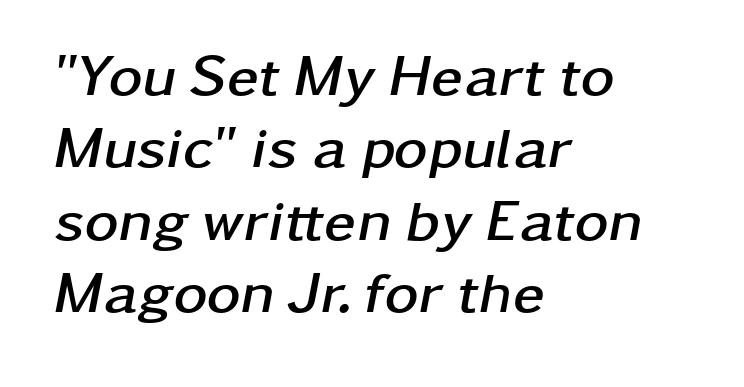
The image shows 58 px semibold, wide type, italic (leaning right); set left-aligned, normal line spacing (1.25x), normal letter spacing, not underlined; low stroke contrast and a medium x-height.
